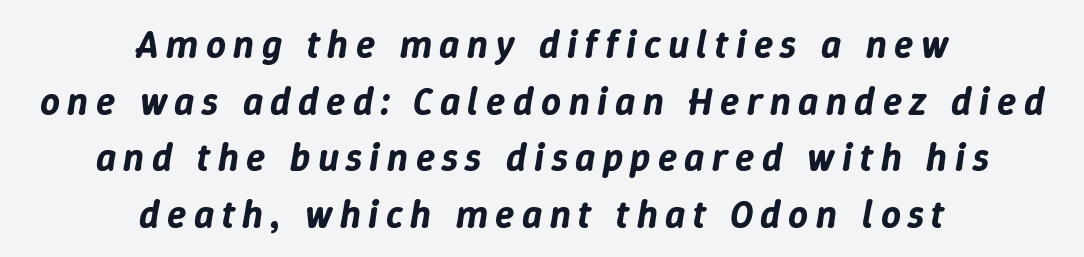
The image shows 39 px text type, italic (leaning right); set centered, normal line spacing (1.45x), not underlined; low stroke contrast and a medium x-height.
